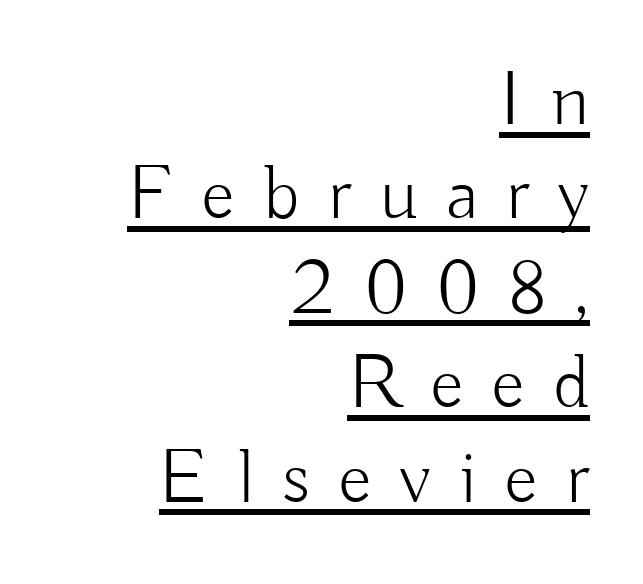
{"serif": "no", "italic": "no", "bold": "no", "weight": "light", "width": "normal", "stroke_contrast": "low", "x_height": "small", "monospaced": "no", "underline": "yes", "align": "right", "line_spacing_ratio": 1.21, "letter_spacing": "wide", "letter_spacing_em": 0.36, "glyph_px": 78}
